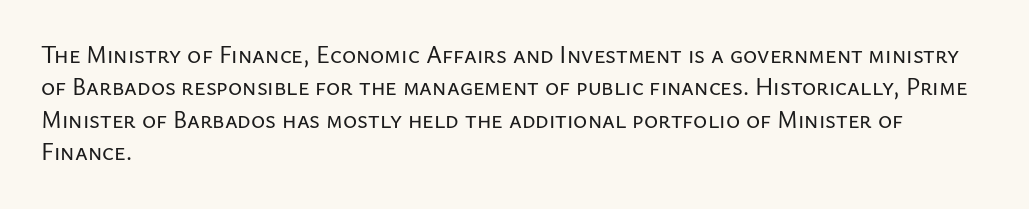
Glyph-to-glyph distance matches everyday printed text. Teacher's note: observe the even left margin — that is flush-left alignment. Type without underlining. This sample keeps an unexceptional amount of space between lines. This is roman type, the default non-slanted kind.
